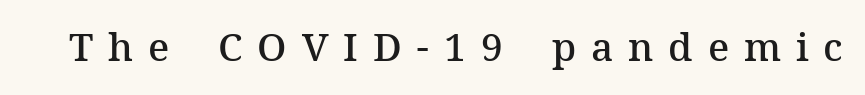
The lettering stays uniformly vertical, giving the passage a roman look. Look at the bottom of the vertical strokes: they flare into serifs here. Substantial extra tracking has been applied to these lines. Moderately thickened strokes mark this as semibold type.
